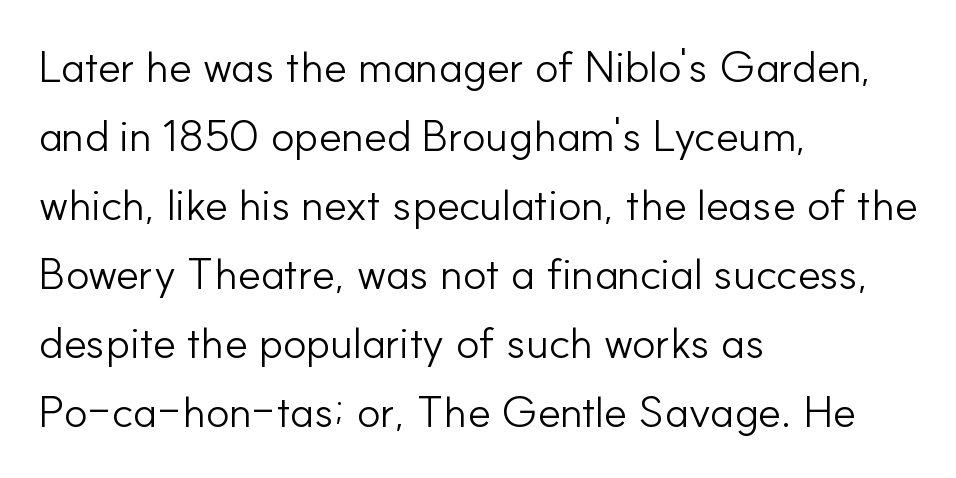
The face used here is proportionally spaced, like ordinary book or web type. Is there any slant? The stems are plumb. Leading matches the norm, producing a regular column. These glyphs show unthickened strokes, regular width or finer. Quick note: underline off.
